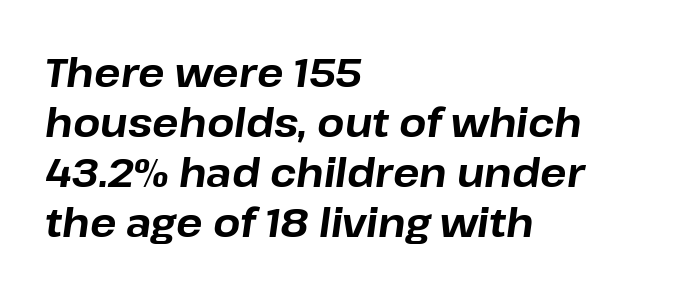
{"italic": "yes", "lean": "right", "slant_degrees": 8, "bold": "yes", "weight": "bold", "width": "normal", "stroke_contrast": "low", "x_height": "medium", "monospaced": "no", "underline": "no", "align": "left", "line_spacing": "normal", "line_spacing_ratio": 1.28, "letter_spacing": "normal", "letter_spacing_em": 0.0, "glyph_px": 39}
